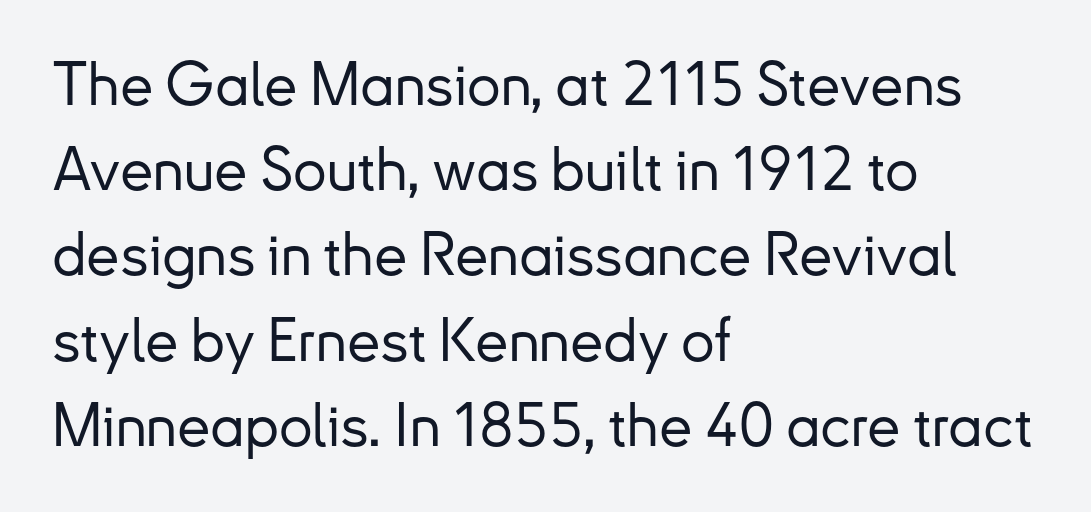
Q: Is the text italic (slanted)? A: No, it is upright.
Q: Is the typeface a serif or a sans-serif typeface? A: Sans-serif.
Q: Is the text underlined? A: No.
Q: How is the paragraph aligned? A: Left-aligned.
Q: Is the spacing between letters normal or unusually wide? A: Normal.
Q: Is the spacing between lines tight, normal or loose? A: Normal.
Q: Width (condensed, normal, or wide)? A: Normal.
Q: Stroke contrast? A: Low.
Q: x-height? A: Small.
Q: Monospaced? A: No.
